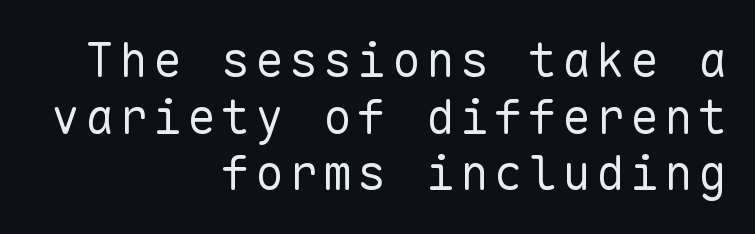
No word sits above an underline. Right-aligned paragraph, ragged on the left. Weight: not bold — regular or lighter. Is this a fixed-width face? Yes — each glyph sits in an identical cell.
